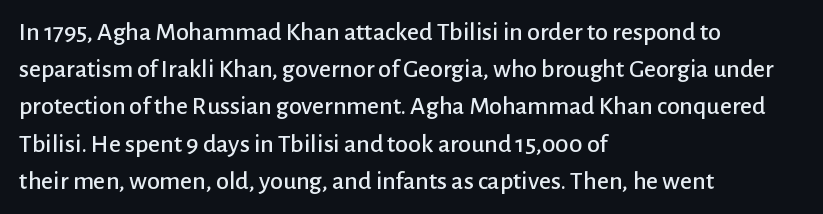
Q: Is the text italic (slanted)? A: No, it is upright.
Q: Is the text underlined? A: No.
Q: How is the paragraph aligned? A: Left-aligned.
Q: Is the spacing between letters normal or unusually wide? A: Normal.
Q: Is the spacing between lines tight, normal or loose? A: Normal.
